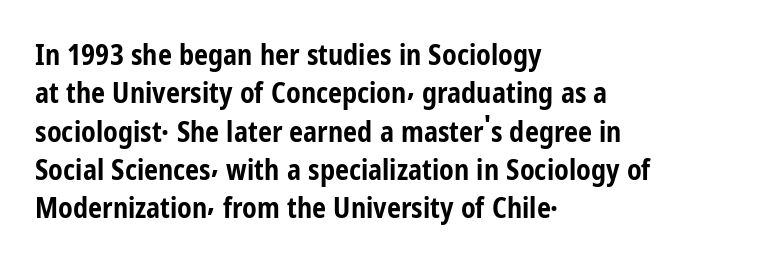
A typesetter would mark this as roman, not italic. These lines are rendered in a variable-pitch font. Stroke thickness is high; the sample reads as a true bold. One glance says typical: line gaps are just what's usual. Regarding serifs, this sample does without them. Tracking value appears to be zero — textbook default spacing.
